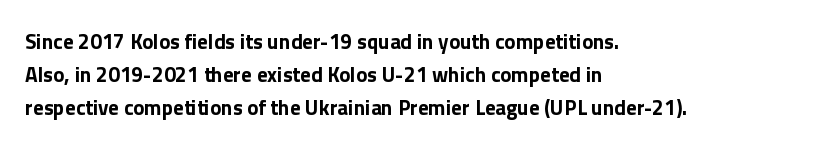
Q: Is the text bold? A: Yes.
Q: Is the text italic (slanted)? A: No, it is upright.
Q: Is the text underlined? A: No.
Q: How is the paragraph aligned? A: Left-aligned.
Q: Is the spacing between letters normal or unusually wide? A: Normal.
Q: Is the spacing between lines tight, normal or loose? A: Normal.
